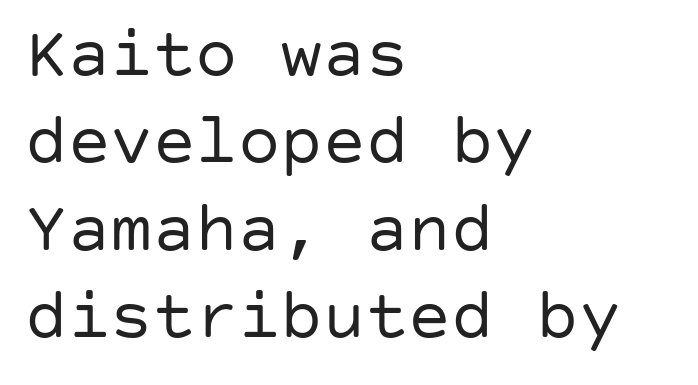
Observe the ordinary spacing: letters are neighbours, not strangers. The paragraph shown leans on its left margin. Italic: no, the glyphs are upright roman. Clear beneath every line of the passage. Nothing sits at the stroke ends, so this counts as sans-serif.
